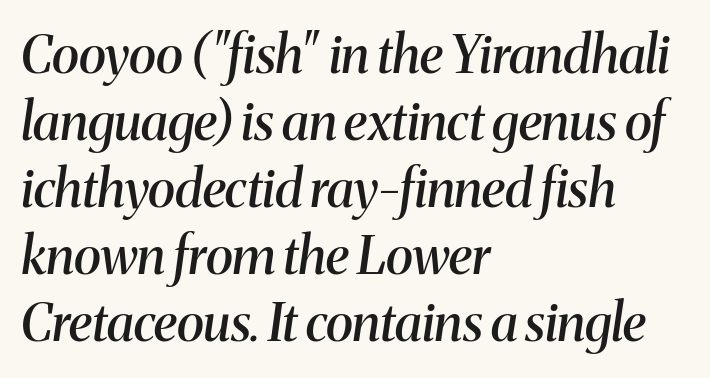
{"serif": "yes", "italic": "yes", "lean": "right", "slant_degrees": 8, "bold": "semi", "weight": "semibold", "width": "normal", "stroke_contrast": "medium", "x_height": "medium", "monospaced": "no", "underline": "no", "align": "left", "line_spacing": "normal", "line_spacing_ratio": 1.29, "letter_spacing": "normal", "letter_spacing_em": 0.0, "glyph_px": 52}
